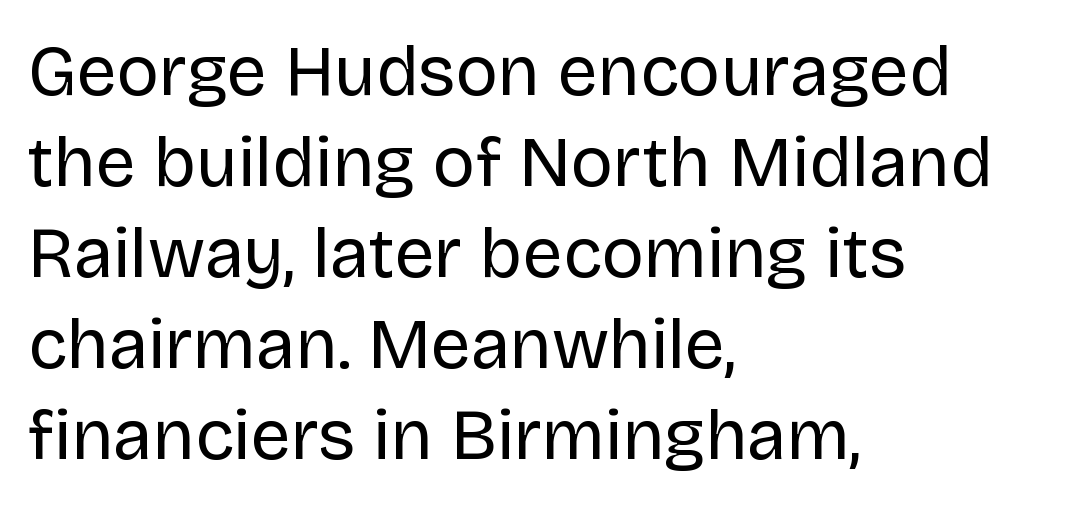
{"serif": "no", "italic": "no", "bold": "no", "weight": "regular", "width": "normal", "stroke_contrast": "low", "x_height": "large", "monospaced": "no", "underline": "no", "align": "left", "line_spacing": "normal", "line_spacing_ratio": 1.28, "letter_spacing": "normal", "letter_spacing_em": 0.0, "glyph_px": 71}
